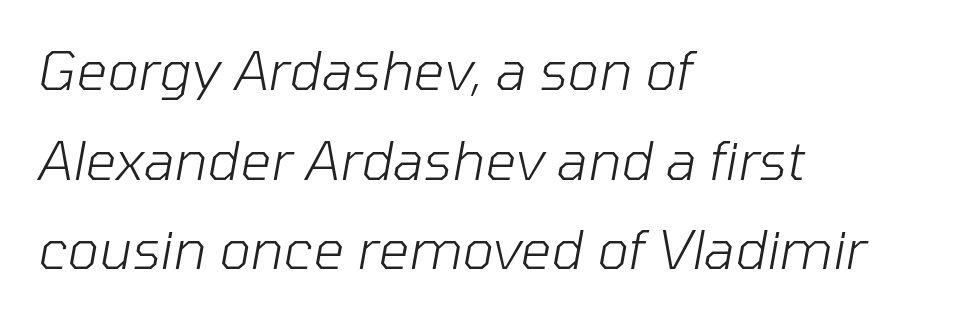
You can tell it's italic because the verticals aren't actually vertical. The compositor pushed each line to the left boundary. Here the glyphs are tracked normally, forming tight word shapes. The rendering uses natural spacing where letterforms have individual widths.
